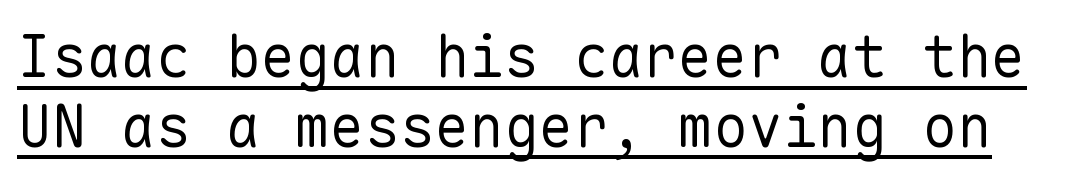
{"serif": "no", "italic": "no", "bold": "no", "weight": "regular", "width": "normal", "stroke_contrast": "low", "x_height": "medium", "monospaced": "yes", "underline": "yes", "line_spacing_ratio": 1.2, "letter_spacing": "normal", "letter_spacing_em": 0.0, "glyph_px": 58}
